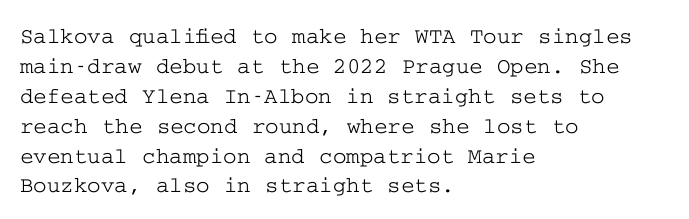
Q: Is the text italic (slanted)? A: No, it is upright.
Q: Is the text underlined? A: No.
Q: How is the paragraph aligned? A: Left-aligned.
Q: Is the spacing between letters normal or unusually wide? A: Normal.
Q: Is the spacing between lines tight, normal or loose? A: Normal.
